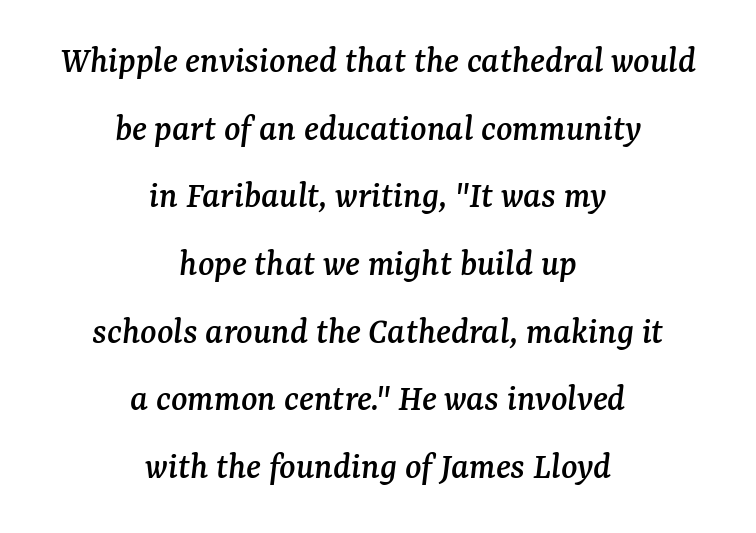
Is the type slanted? Yes — the strokes lean at a clear angle. Note: serifs present on the glyphs. Spacing verdict: proportional, widths tailored to each character. The letters sit at their default tracking, neither squeezed nor spread. Line starts and ends both wander, symmetrically.
